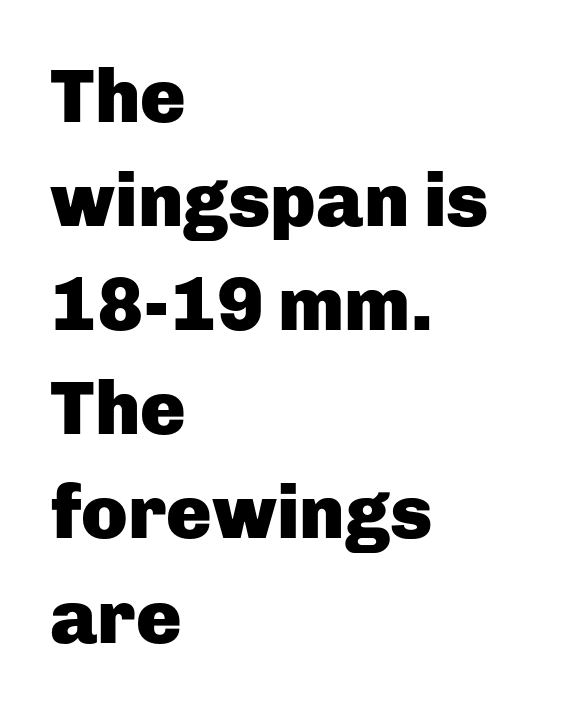
Q: Is the text bold? A: Yes.
Q: Is the text italic (slanted)? A: No, it is upright.
Q: Is the typeface a serif or a sans-serif typeface? A: Sans-serif.
Q: Is the text underlined? A: No.
Q: How is the paragraph aligned? A: Left-aligned.
Q: Is the spacing between letters normal or unusually wide? A: Normal.
Q: Is the spacing between lines tight, normal or loose? A: Normal.
Q: Width (condensed, normal, or wide)? A: Normal.
Q: Stroke contrast? A: Low.
Q: x-height? A: Medium.
Q: Monospaced? A: No.
